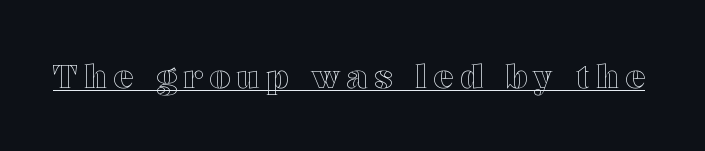
{"italic": "no", "width": "wide", "x_height": "medium", "monospaced": "no", "underline": "yes", "glyph_px": 33}
